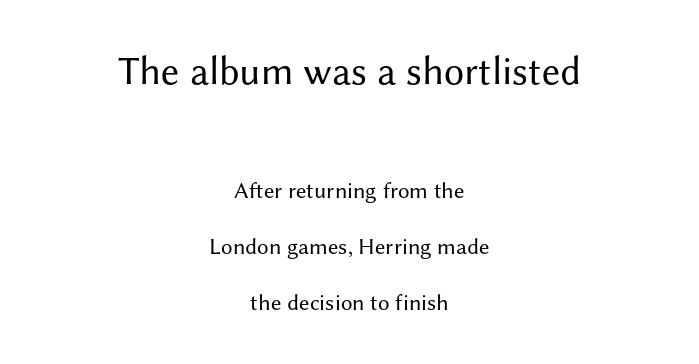
The image shows 40 px regular-weight sans-serif type, upright; set centered, loose line spacing (2.43x), normal letter spacing, not underlined; the first (top) block is 1.74x larger; medium stroke contrast and a medium x-height.
